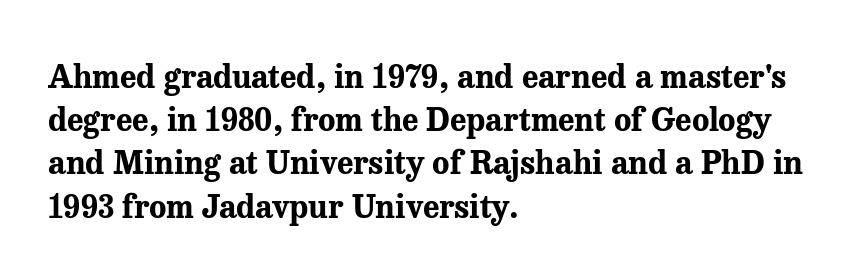
The image shows 32 px bold serif type, upright; set left-aligned, normal line spacing (1.35x), normal letter spacing, not underlined; medium stroke contrast and a medium x-height.
